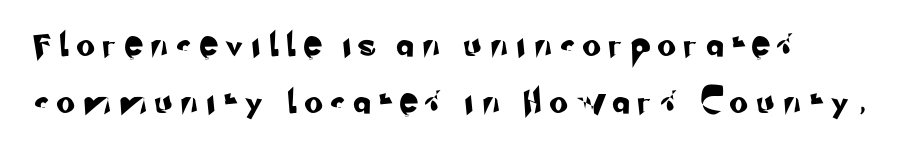
Vertical spacing — loose. Students, note that the glyphs here are deliberately spaced far apart. Underlining? Definitely not there. Does the copy run flush right? No — it runs flush left.
